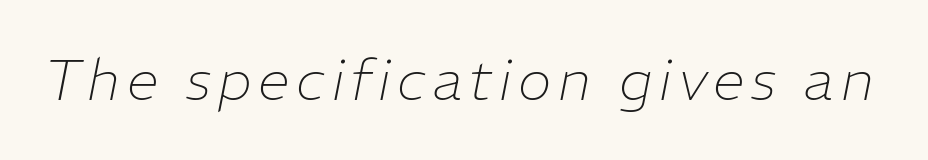
Q: Is the text bold? A: No.
Q: Is the text italic (slanted)? A: Yes, it leans right by about 11 degrees.
Q: Is the text underlined? A: No.
Q: Width (condensed, normal, or wide)? A: Normal.
Q: Stroke contrast? A: Low.
Q: x-height? A: Medium.
Q: Monospaced? A: No.
